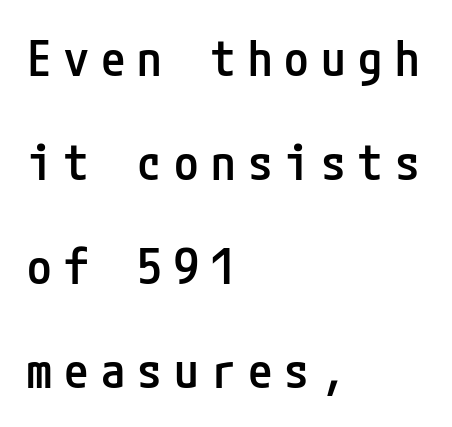
Q: Is the text bold? A: Semi-bold.
Q: Is the text italic (slanted)? A: No, it is upright.
Q: Is the typeface a serif or a sans-serif typeface? A: Sans-serif.
Q: Is the text underlined? A: No.
Q: How is the paragraph aligned? A: Left-aligned.
Q: Is the spacing between letters normal or unusually wide? A: Unusually wide.
Q: Is the spacing between lines tight, normal or loose? A: Loose.
Q: Width (condensed, normal, or wide)? A: Condensed.
Q: Stroke contrast? A: Low.
Q: x-height? A: Medium.
